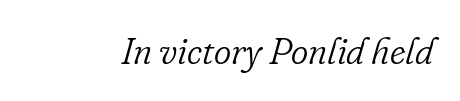
Q: Is the text bold? A: No.
Q: Is the text italic (slanted)? A: Yes, it leans right by about 16 degrees.
Q: Is the typeface a serif or a sans-serif typeface? A: Serif.
Q: Is the text underlined? A: No.
Q: Is the spacing between letters normal or unusually wide? A: Normal.
Q: Width (condensed, normal, or wide)? A: Normal.
Q: Stroke contrast? A: Low.
Q: x-height? A: Small.
Q: Monospaced? A: No.
